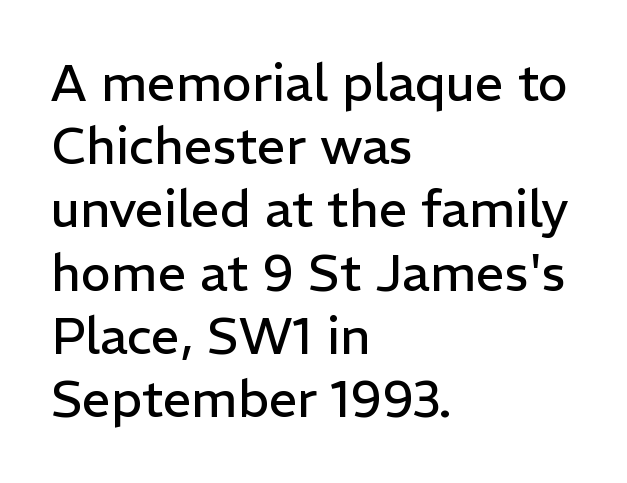
The rendering uses natural spacing where letterforms have individual widths. The face used here is rendered with its standard letterfit. Stems here are at most as thick as an everyday book face. Where is the straight margin? On the left. Typographically, this falls in the sans-serif category. This is roman type, the default non-slanted kind.
